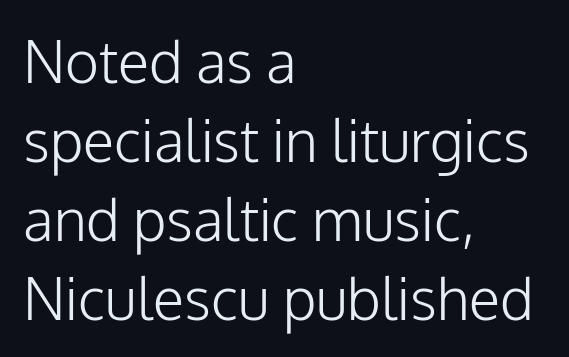
These lines were composed using upright roman letters. This rendering leaves character spacing at its baseline value. Alignment: flush left. These lines are rendered in a variable-pitch font.
